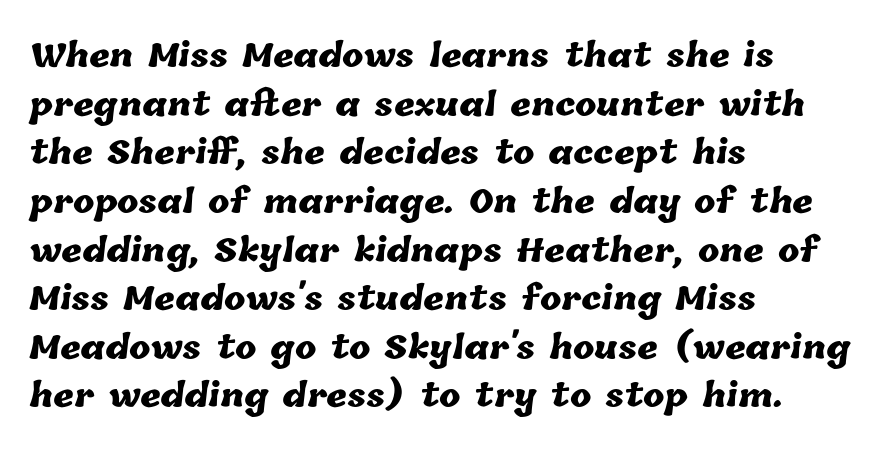
Q: Is the text bold? A: Yes.
Q: Is the text underlined? A: No.
Q: How is the paragraph aligned? A: Left-aligned.
Q: Is the spacing between letters normal or unusually wide? A: Normal.
Q: Is the spacing between lines tight, normal or loose? A: Normal.
Q: Width (condensed, normal, or wide)? A: Normal.
Q: Stroke contrast? A: Low.
Q: x-height? A: Medium.
Q: Monospaced? A: No.
